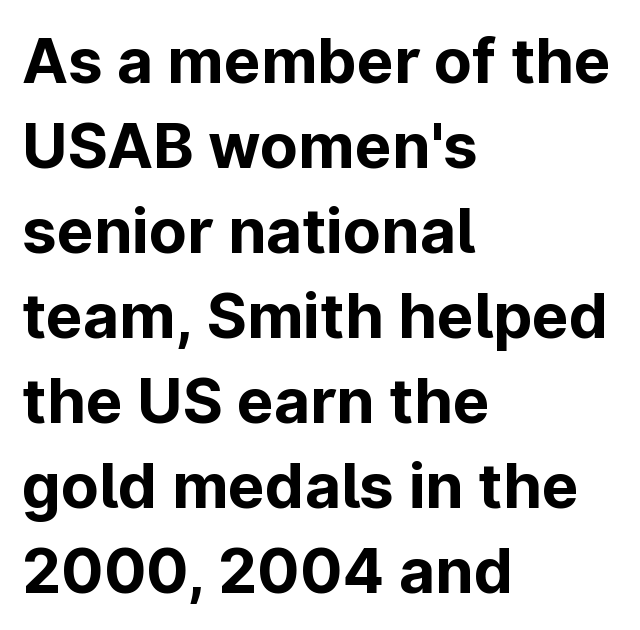
Every character sits straight up, as roman type does. The letters advance in unequal steps, a hallmark of proportional type. A sans-serif font was chosen for this passage. The face used here has the dense, thick strokes of a bold. Decoration check: the copy has no underline.
